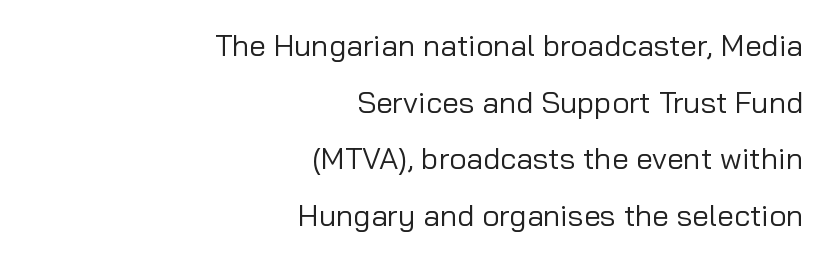
Heaviness? Minimal to ordinary, like unemphasized prose. Check the space under the baseline: it is left empty. The letters stand upright; this is a roman face. The text was rendered using a sans face with plain stroke endings.
